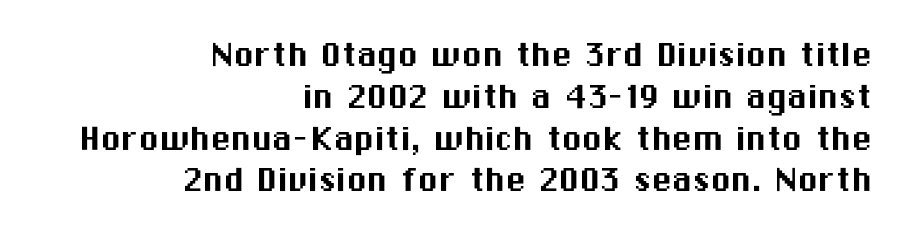
{"serif": "no", "italic": "no", "width": "normal", "stroke_contrast": "medium", "x_height": "medium", "monospaced": "no", "underline": "no", "align": "right", "line_spacing": "tight", "line_spacing_ratio": 1.02, "letter_spacing": "normal", "letter_spacing_em": 0.0, "glyph_px": 41}
